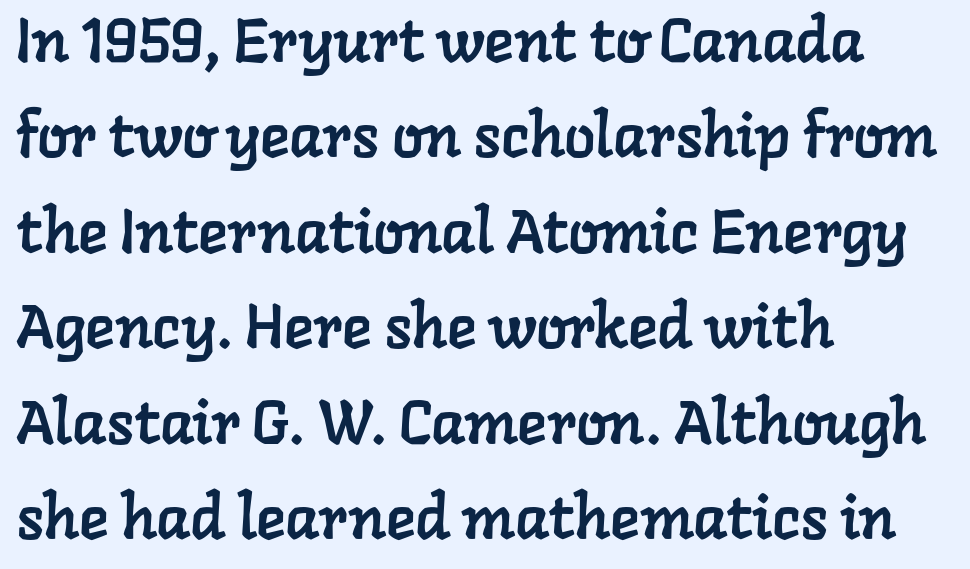
The passage is arranged the way most books set body copy — flush left. The type family on display is of the serif kind. Line spacing here is normal. Think of a printed novel: that variable character pitch is what you see here.
